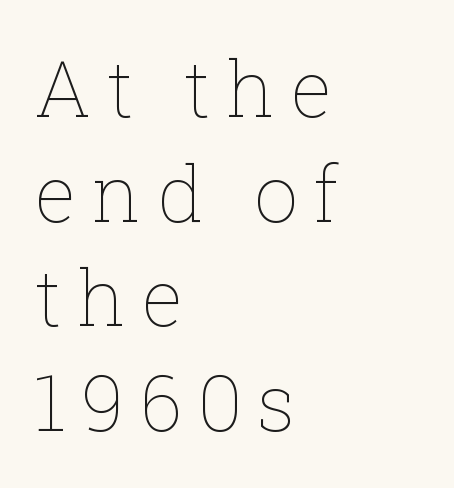
The image shows 78 px thin type, upright; set left-aligned, normal line spacing (1.34x), unusually wide letter spacing (+0.2 em), not underlined; low stroke contrast and a medium x-height.
